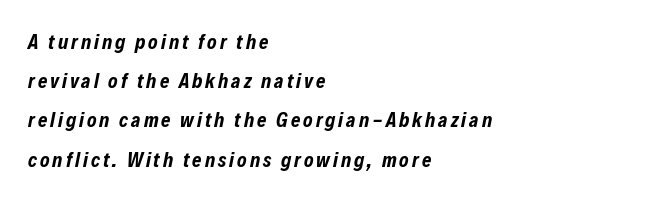
Check the space under the baseline: it is left empty. Where is the straight margin? On the left. Regarding leading, the lines here are spaced well apart. It's the slanting kind of type.
